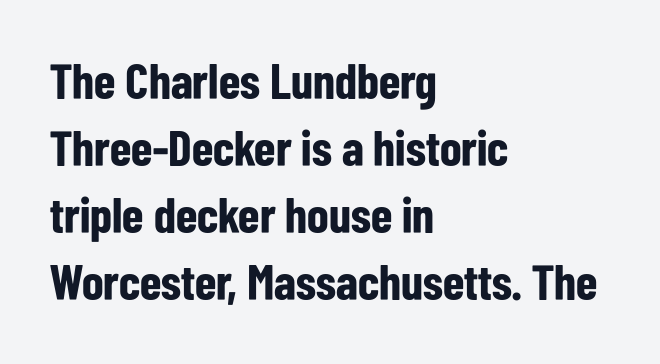
{"serif": "no", "italic": "no", "bold": "yes", "weight": "bold", "width": "condensed", "stroke_contrast": "low", "x_height": "medium", "monospaced": "no", "underline": "no", "align": "left", "line_spacing": "normal", "line_spacing_ratio": 1.34, "letter_spacing": "normal", "letter_spacing_em": 0.0, "glyph_px": 50}
